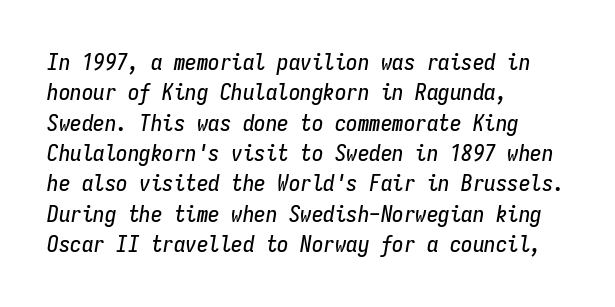
What stands out about the letter spacing? Nothing — it is the standard amount. Does the leading feel generous? No, just average. The glyphs are unaccompanied by any horizontal stroke below them. Reading down the block, your eye returns to a fixed left position each line.
